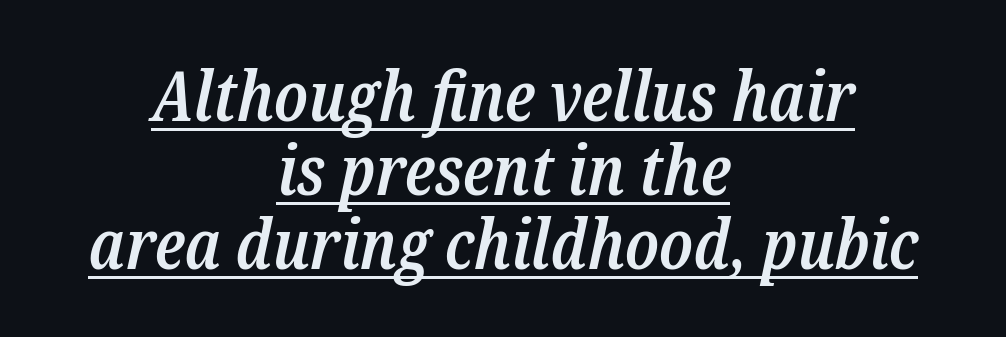
Q: Is the text bold? A: Semi-bold.
Q: Is the text italic (slanted)? A: Yes, it leans right by about 12 degrees.
Q: Is the typeface a serif or a sans-serif typeface? A: Serif.
Q: Is the text underlined? A: Yes.
Q: How is the paragraph aligned? A: Centered.
Q: Is the spacing between letters normal or unusually wide? A: Normal.
Q: Is the spacing between lines tight, normal or loose? A: Tight.
Q: Width (condensed, normal, or wide)? A: Condensed.
Q: Stroke contrast? A: Low.
Q: x-height? A: Medium.
Q: Monospaced? A: No.
